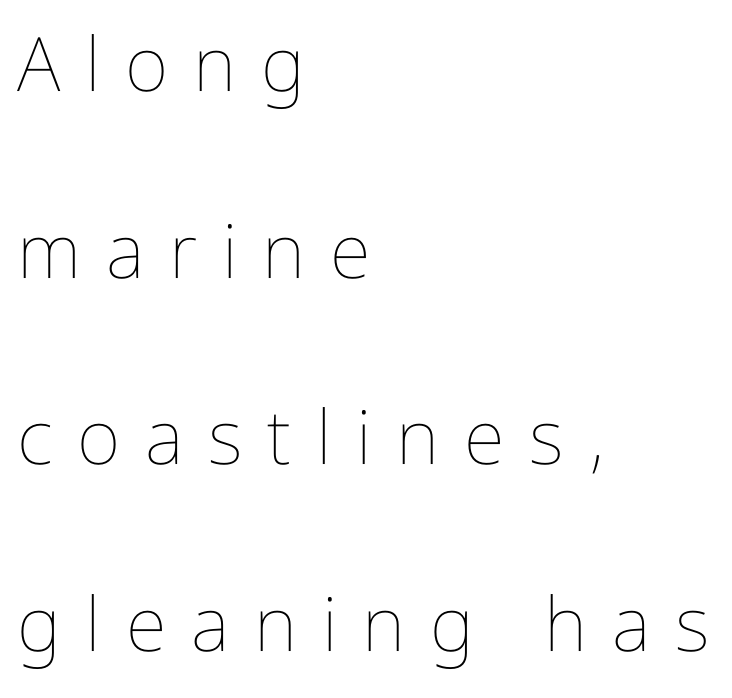
{"italic": "no", "bold": "no", "weight": "thin", "width": "condensed", "stroke_contrast": "low", "x_height": "medium", "monospaced": "no", "underline": "no", "align": "left", "line_spacing": "loose", "line_spacing_ratio": 2.49, "letter_spacing": "wide", "letter_spacing_em": 0.33, "glyph_px": 75}
